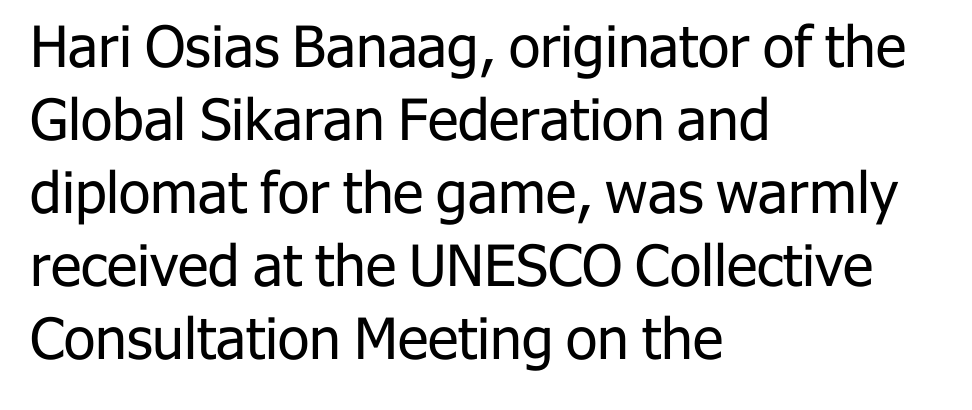
{"serif": "no", "italic": "no", "bold": "no", "weight": "regular", "width": "normal", "stroke_contrast": "low", "x_height": "medium", "monospaced": "no", "underline": "no", "align": "left", "line_spacing": "normal", "line_spacing_ratio": 1.28, "letter_spacing": "normal", "letter_spacing_em": 0.0, "glyph_px": 57}
